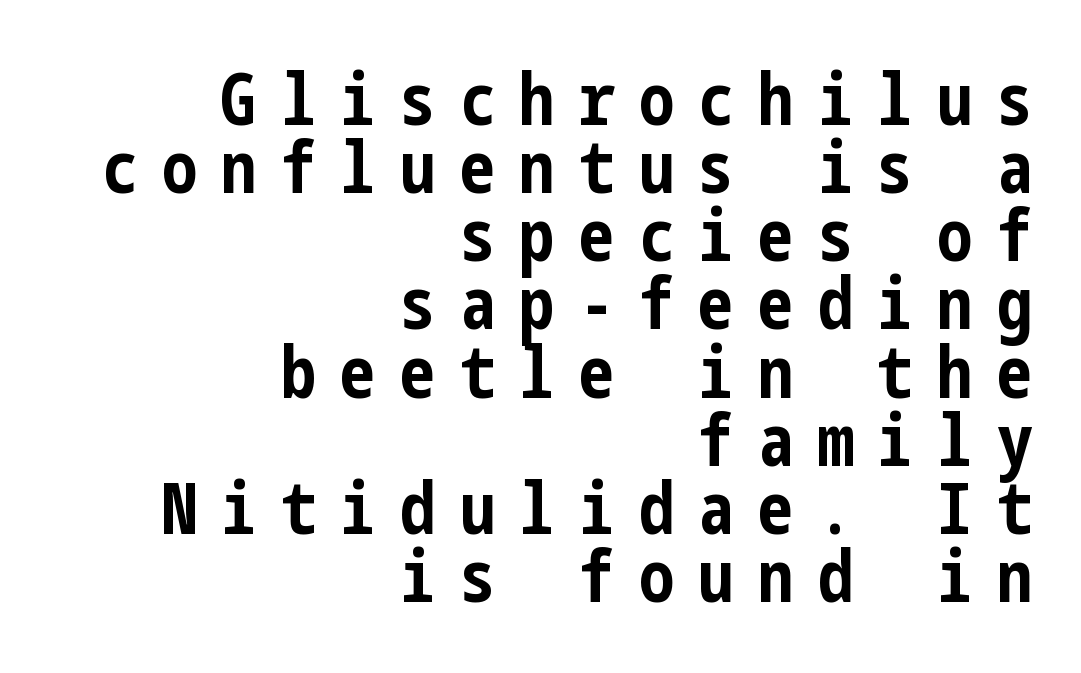
The image shows 71 px bold, condensed sans-serif type, upright; set right-aligned, tight line spacing (0.96x), unusually wide letter spacing (+0.34 em), not underlined; low stroke contrast and a medium x-height.
